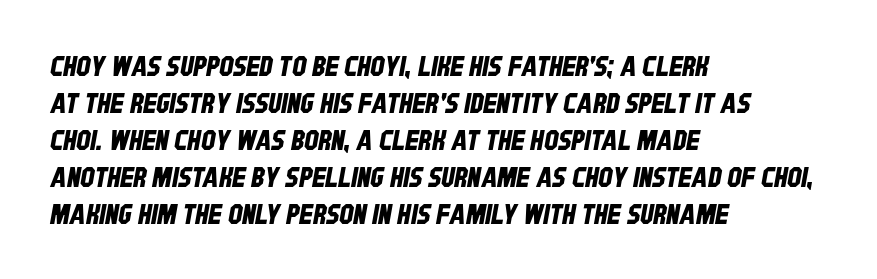
{"serif": "no", "width": "condensed", "stroke_contrast": "low", "x_height": "large", "monospaced": "no", "underline": "no", "align": "left", "line_spacing": "normal", "line_spacing_ratio": 1.32, "letter_spacing": "normal", "letter_spacing_em": 0.0, "glyph_px": 28}
